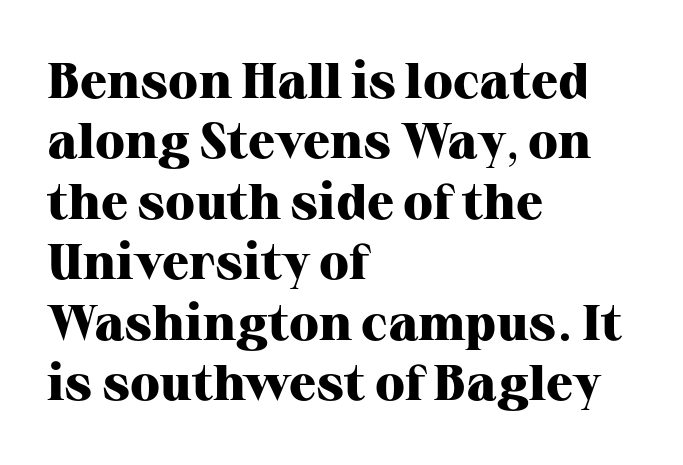
The passage shown is typed in a proportional face where columns would drift. Anything drawn beneath the words? Only blank space. If you drew a line through each stem, it would be perfectly vertical. The face used here is rendered with its standard letterfit. This rendering employs a face with finishing strokes, i.e., a serif. The passage shown is emphatically bold.
